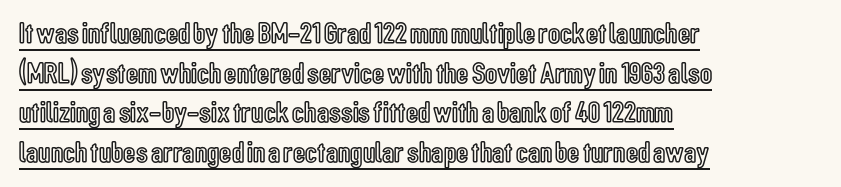
{"italic": "no", "width": "condensed", "x_height": "medium", "monospaced": "no", "underline": "yes", "align": "left", "line_spacing": "normal", "line_spacing_ratio": 1.32, "letter_spacing": "normal", "letter_spacing_em": 0.0, "glyph_px": 30}
